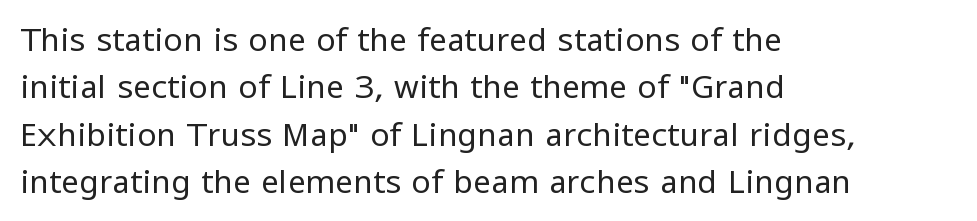
Q: Is the text bold? A: No.
Q: Is the text italic (slanted)? A: No, it is upright.
Q: Is the typeface a serif or a sans-serif typeface? A: Sans-serif.
Q: Is the text underlined? A: No.
Q: How is the paragraph aligned? A: Left-aligned.
Q: Is the spacing between letters normal or unusually wide? A: Normal.
Q: Is the spacing between lines tight, normal or loose? A: Normal.
Q: Width (condensed, normal, or wide)? A: Normal.
Q: Stroke contrast? A: Low.
Q: x-height? A: Medium.
Q: Monospaced? A: No.
